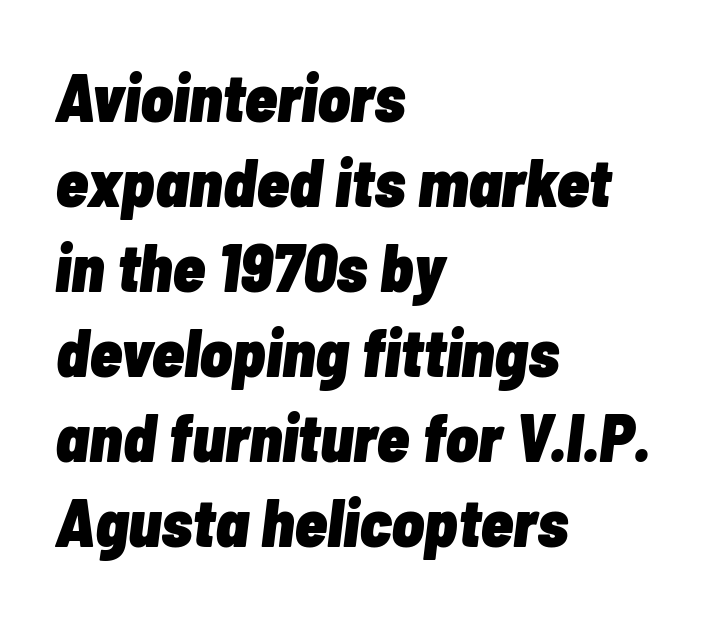
The image shows 67 px heavy, condensed type, italic (leaning right); set left-aligned, normal line spacing (1.27x), normal letter spacing, not underlined; low stroke contrast and a medium x-height.
